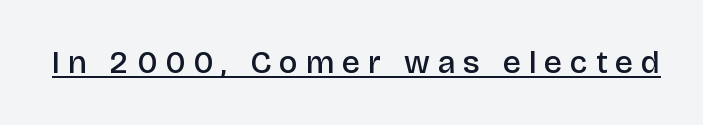
The image shows 32 px semibold sans-serif type, upright; set unusually wide letter spacing (+0.25 em), underlined; low stroke contrast and a large x-height.
